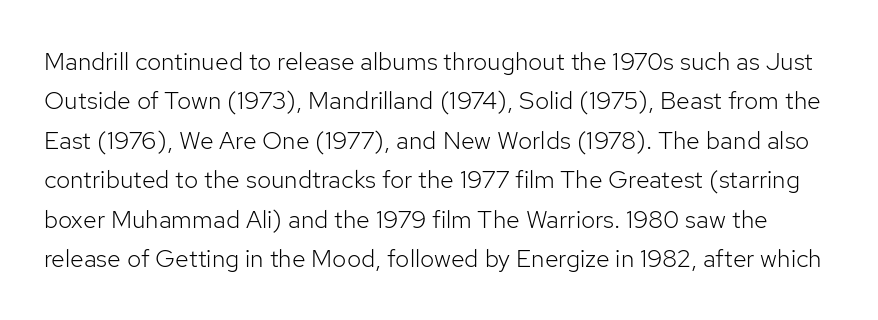
Q: Is the text bold? A: No.
Q: Is the text italic (slanted)? A: No, it is upright.
Q: Is the text underlined? A: No.
Q: Is the spacing between letters normal or unusually wide? A: Normal.
Q: Is the spacing between lines tight, normal or loose? A: Normal.
